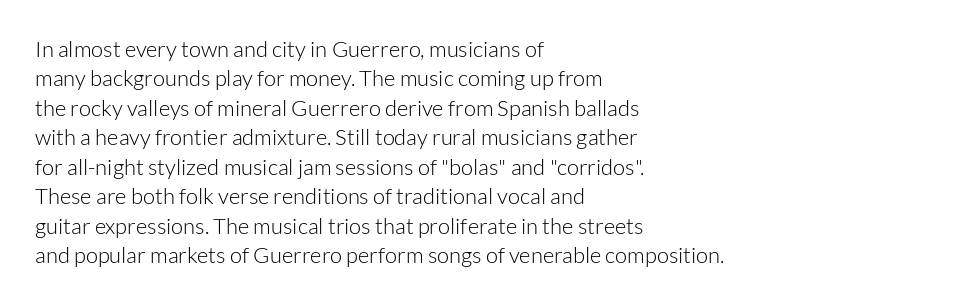
Bare-footed words on every line. Every stem runs plumb, perpendicular to the baseline. The typesetting does not lean heavy: it is not bold. Tracking value appears to be zero — textbook default spacing. The vertical gap from one line to the next is medium.
